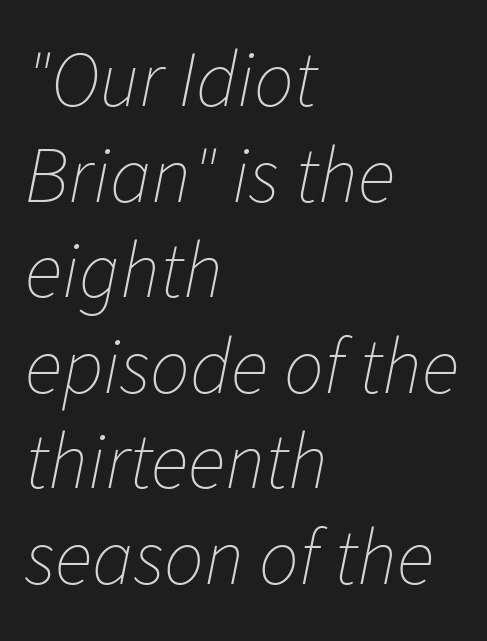
Q: Is the text bold? A: No.
Q: Is the text italic (slanted)? A: Yes, it leans right by about 11 degrees.
Q: Is the text underlined? A: No.
Q: How is the paragraph aligned? A: Left-aligned.
Q: Is the spacing between letters normal or unusually wide? A: Normal.
Q: Width (condensed, normal, or wide)? A: Normal.
Q: Stroke contrast? A: Low.
Q: x-height? A: Medium.
Q: Monospaced? A: No.
